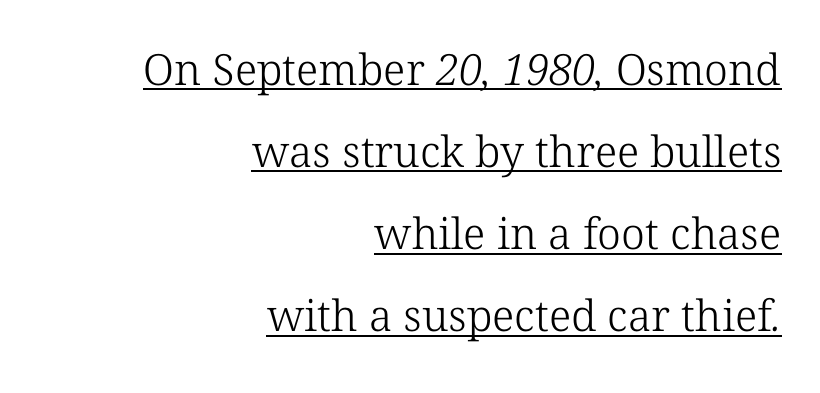
Q: Is the text bold? A: No.
Q: Is the typeface a serif or a sans-serif typeface? A: Serif.
Q: Is the text underlined? A: Yes.
Q: How is the paragraph aligned? A: Right-aligned.
Q: Is the spacing between letters normal or unusually wide? A: Normal.
Q: Is the spacing between lines tight, normal or loose? A: Loose.
Q: Width (condensed, normal, or wide)? A: Normal.
Q: Stroke contrast? A: Low.
Q: x-height? A: Medium.
Q: Monospaced? A: No.
